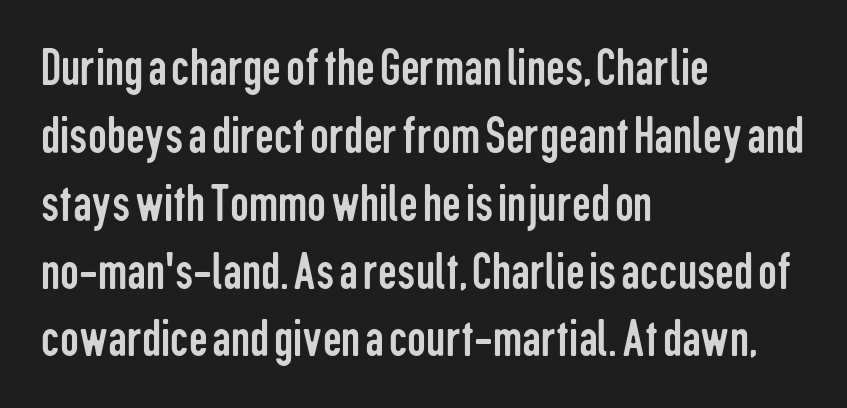
Q: Is the text bold? A: No.
Q: Is the text italic (slanted)? A: No, it is upright.
Q: Is the typeface a serif or a sans-serif typeface? A: Sans-serif.
Q: Is the text underlined? A: No.
Q: How is the paragraph aligned? A: Left-aligned.
Q: Is the spacing between letters normal or unusually wide? A: Normal.
Q: Is the spacing between lines tight, normal or loose? A: Normal.
Q: Width (condensed, normal, or wide)? A: Condensed.
Q: Stroke contrast? A: Low.
Q: x-height? A: Medium.
Q: Monospaced? A: No.
